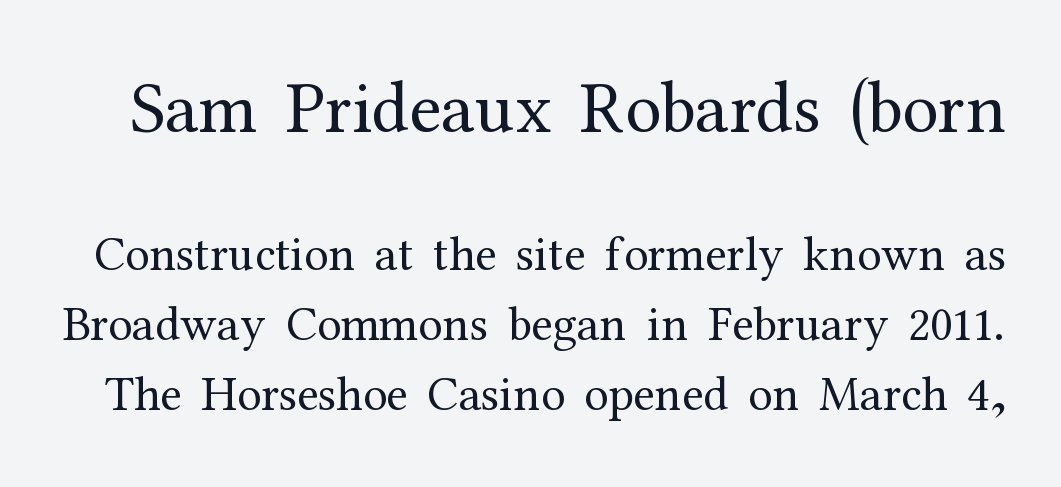
Every stem runs plumb, perpendicular to the baseline. Nothing heavy about these letters — not bold at all. Two sizes are in play, and the larger belongs to the first block. The font family rendered here belongs to the serif group.
